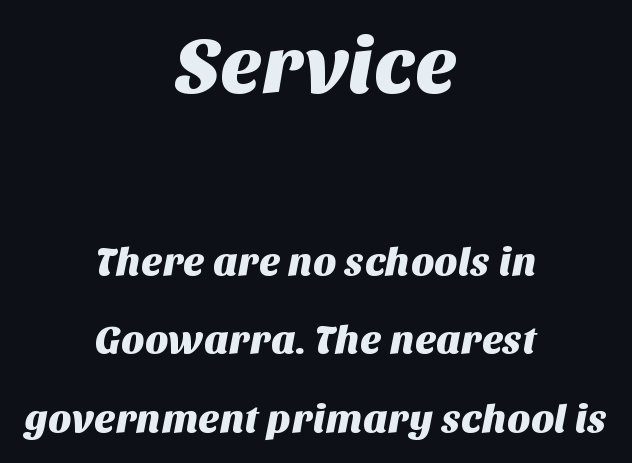
Q: Is the typeface a serif or a sans-serif typeface? A: Sans-serif.
Q: Is the text underlined? A: No.
Q: How is the paragraph aligned? A: Centered.
Q: Is the spacing between letters normal or unusually wide? A: Normal.
Q: Is the spacing between lines tight, normal or loose? A: Loose.
Q: Which block of text is set in a larger size, the first (top) or the second (bottom)? A: The first (top) one.
Q: Width (condensed, normal, or wide)? A: Normal.
Q: Stroke contrast? A: Medium.
Q: x-height? A: Large.
Q: Monospaced? A: No.
